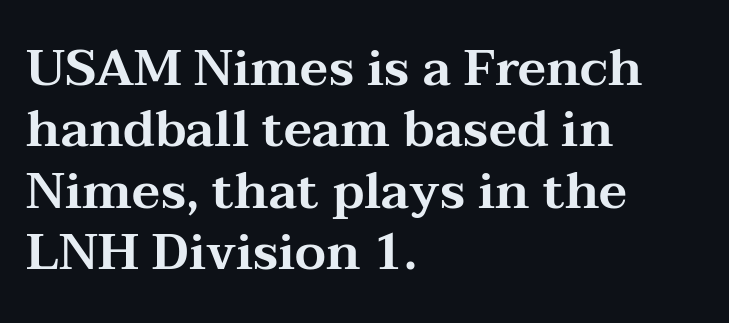
The space beneath each line is pristine and unruled. This sample uses a serif face. Proportional: the letters do not fall into vertical columns. Line beginnings align vertically; line endings do not.
